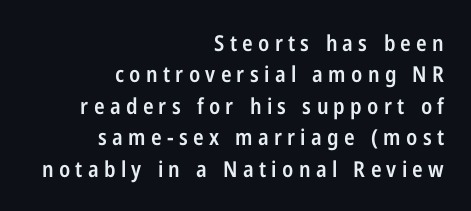
Characters follow at a spacing far wider than the type designer built in. Plain, unruled lines of type. How heavy is the stroke? Medium-heavy — a semibold, shy of bold. Reading down the block, your eye finds every line finishing at a fixed right position. Summary of vertical rhythm: regular, with standard interline spacing.
